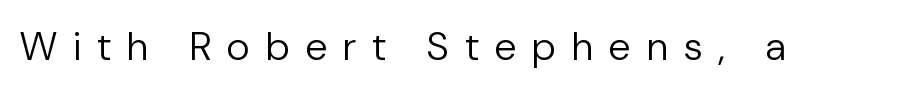
Q: Is the text bold? A: No.
Q: Is the text italic (slanted)? A: No, it is upright.
Q: Is the typeface a serif or a sans-serif typeface? A: Sans-serif.
Q: Is the text underlined? A: No.
Q: Is the spacing between letters normal or unusually wide? A: Unusually wide.
Q: Width (condensed, normal, or wide)? A: Normal.
Q: Stroke contrast? A: Low.
Q: x-height? A: Medium.
Q: Monospaced? A: No.
